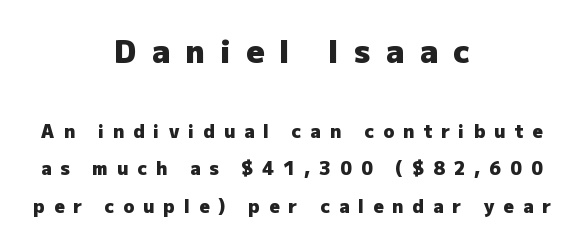
{"serif": "no", "italic": "no", "bold": "yes", "weight": "heavy", "width": "normal", "stroke_contrast": "low", "x_height": "medium", "monospaced": "no", "underline": "no", "align": "center", "line_spacing": "loose", "line_spacing_ratio": 2.09, "letter_spacing": "wide", "letter_spacing_em": 0.5, "larger_block": "first", "size_ratio": 1.72, "glyph_px": 31}
